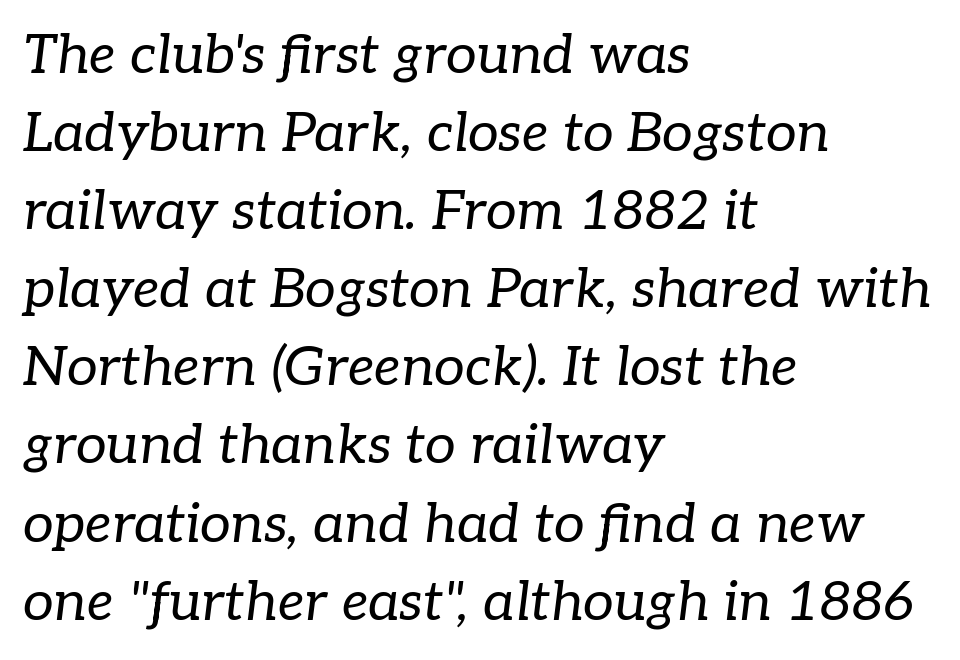
Looking at the ascenders, they clearly lean. All the whitespace from short lines collects on the right. The line texture is even and compact thanks to regular tracking. Looks like regular typesetting: each glyph gets only the width it needs.
